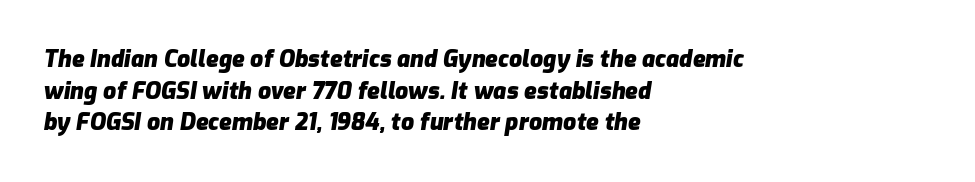
Emphasis-style slanted type is in use. Short and long lines alike share a common starting point at left. Quick note: interline space is typical. A full-strength bold gives these letters their thick strokes.
